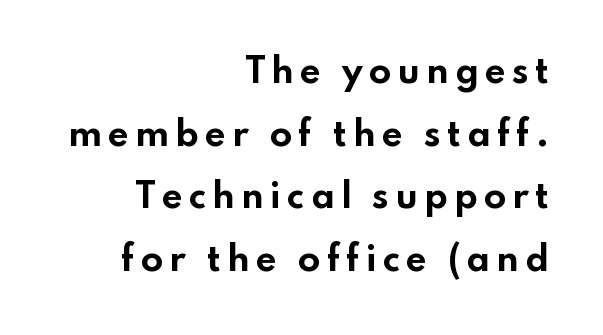
The image shows 33 px bold, wide sans-serif type, upright; set right-aligned, loose line spacing (1.9x), not underlined; low stroke contrast and a small x-height.
